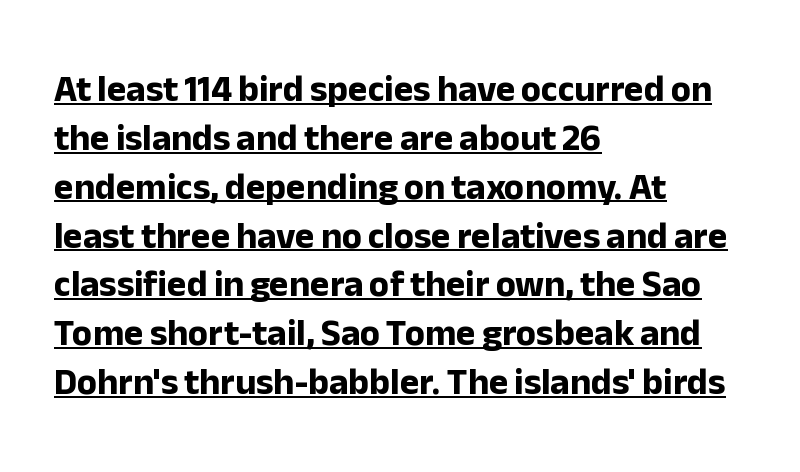
Q: Is the text bold? A: Yes.
Q: Is the text italic (slanted)? A: No, it is upright.
Q: Is the typeface a serif or a sans-serif typeface? A: Sans-serif.
Q: Is the text underlined? A: Yes.
Q: How is the paragraph aligned? A: Left-aligned.
Q: Is the spacing between letters normal or unusually wide? A: Normal.
Q: Is the spacing between lines tight, normal or loose? A: Normal.
Q: Width (condensed, normal, or wide)? A: Normal.
Q: Stroke contrast? A: Low.
Q: x-height? A: Medium.
Q: Monospaced? A: No.
